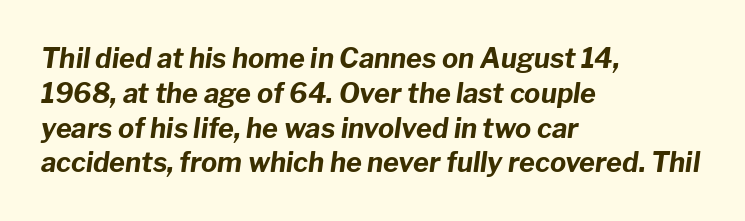
The image shows 27 px bold type, italic (leaning right); set left-aligned, normal line spacing (1.29x), normal letter spacing, not underlined.
